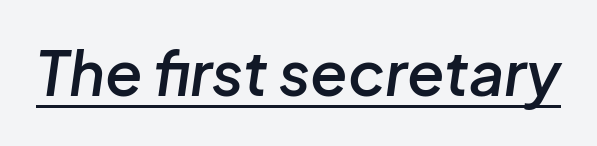
Q: Is the text bold? A: Semi-bold.
Q: Is the text italic (slanted)? A: Yes, it leans right by about 8 degrees.
Q: Is the text underlined? A: Yes.
Q: Is the spacing between letters normal or unusually wide? A: Normal.
Q: Width (condensed, normal, or wide)? A: Normal.
Q: Stroke contrast? A: Low.
Q: x-height? A: Medium.
Q: Monospaced? A: No.
